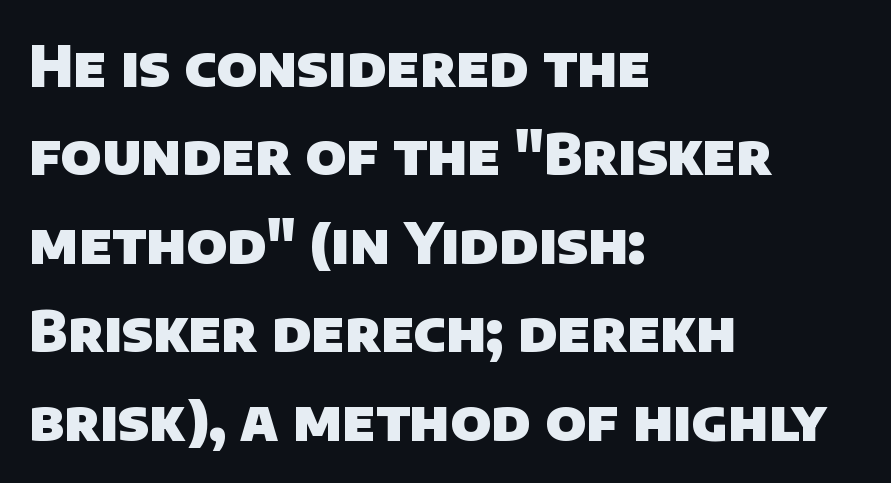
The letters advance in unequal steps, a hallmark of proportional type. The specimen omits any rule beneath the text block's lines. Letterform terminals end flat and unadorned throughout the passage. The letters sit at their default tracking, neither squeezed nor spread.
